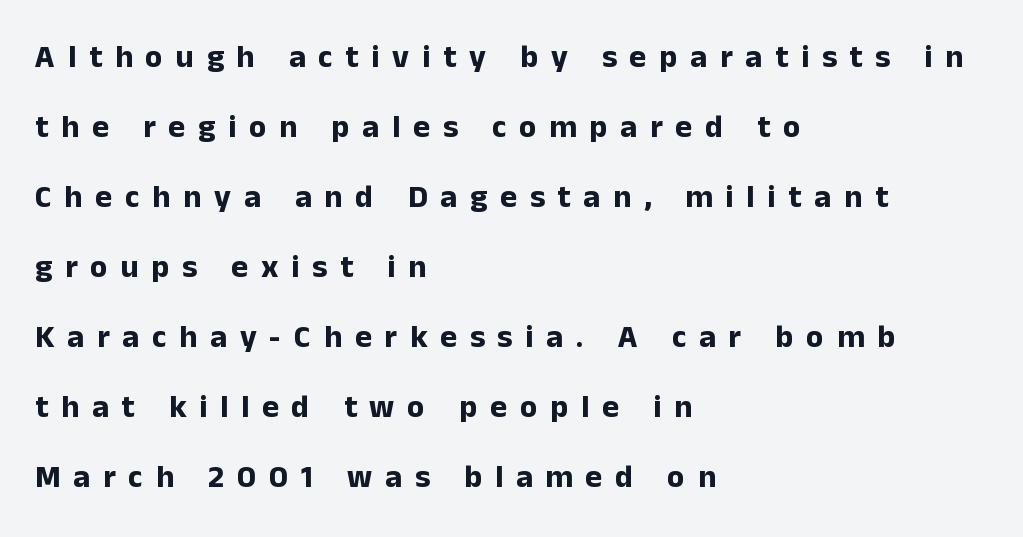
Q: Is the text bold? A: Yes.
Q: Is the text italic (slanted)? A: No, it is upright.
Q: Is the typeface a serif or a sans-serif typeface? A: Sans-serif.
Q: Is the text underlined? A: No.
Q: How is the paragraph aligned? A: Left-aligned.
Q: Is the spacing between letters normal or unusually wide? A: Unusually wide.
Q: Is the spacing between lines tight, normal or loose? A: Loose.
Q: Width (condensed, normal, or wide)? A: Normal.
Q: Stroke contrast? A: Low.
Q: x-height? A: Medium.
Q: Monospaced? A: No.
